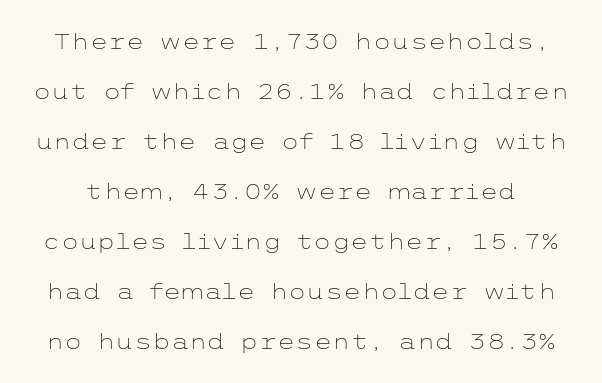
The image shows 21 px text type, upright; set loose line spacing (2.38x), normal letter spacing, not underlined.
